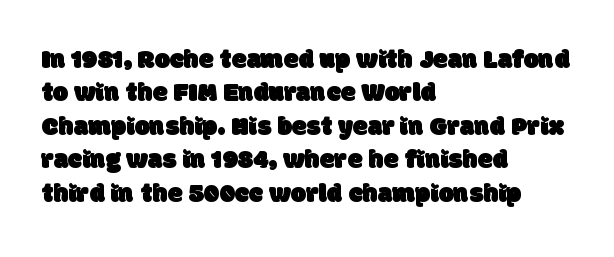
The image shows 27 px text type; set left-aligned, line spacing 1.24x, normal letter spacing, not underlined.
